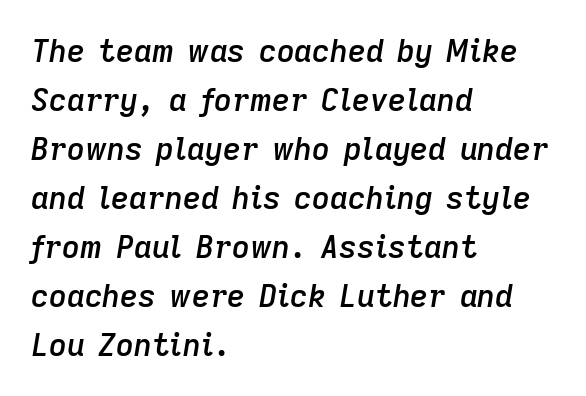
The image shows 31 px semibold type, italic (leaning right); set left-aligned, normal line spacing (1.58x), normal letter spacing, not underlined; low stroke contrast and a medium x-height.
